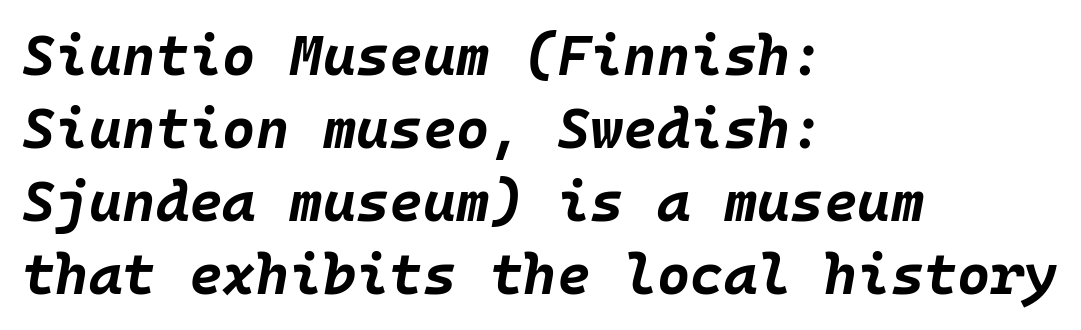
The image shows 57 px bold type, italic (leaning right), monospaced; set left-aligned, normal line spacing (1.28x), normal letter spacing, not underlined; low stroke contrast and a large x-height.
